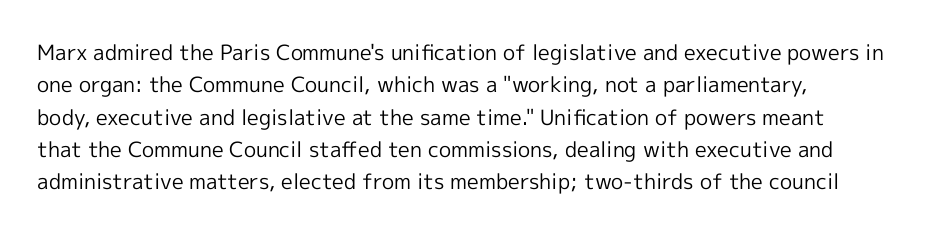
{"italic": "no", "bold": "no", "underline": "no", "align": "left", "line_spacing": "normal", "line_spacing_ratio": 1.54, "letter_spacing": "normal", "letter_spacing_em": 0.0, "glyph_px": 21}
